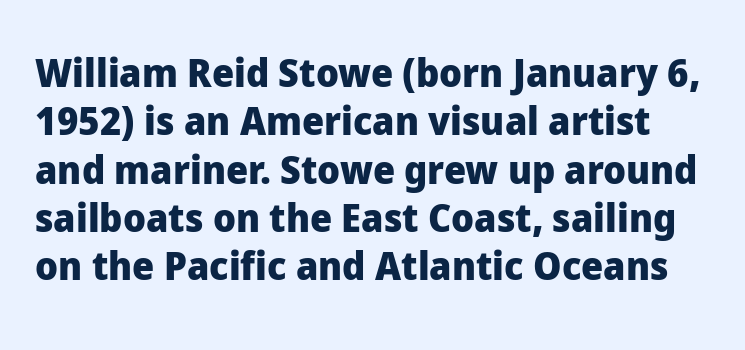
{"serif": "no", "italic": "no", "bold": "yes", "weight": "heavy", "width": "normal", "stroke_contrast": "low", "x_height": "medium", "monospaced": "no", "underline": "no", "line_spacing_ratio": 1.24, "letter_spacing": "normal", "letter_spacing_em": 0.0, "glyph_px": 39}
